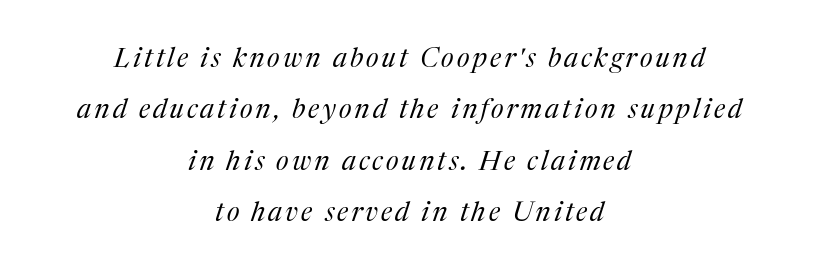
{"italic": "yes", "lean": "right", "slant_degrees": 17, "bold": "no", "underline": "no", "align": "center", "line_spacing": "loose", "line_spacing_ratio": 1.9, "glyph_px": 27}
